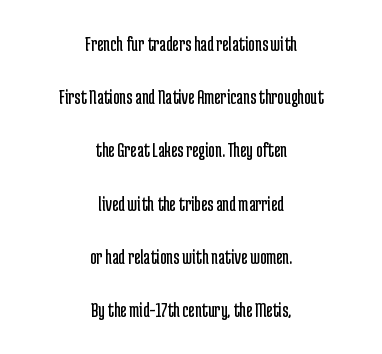
Q: Is the text bold? A: No.
Q: Is the text italic (slanted)? A: No, it is upright.
Q: Is the text underlined? A: No.
Q: How is the paragraph aligned? A: Centered.
Q: Is the spacing between letters normal or unusually wide? A: Normal.
Q: Is the spacing between lines tight, normal or loose? A: Loose.
